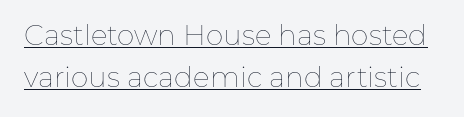
{"italic": "no", "bold": "no", "weight": "thin", "width": "normal", "stroke_contrast": "low", "x_height": "medium", "monospaced": "no", "underline": "yes", "line_spacing": "normal", "line_spacing_ratio": 1.5, "letter_spacing": "normal", "letter_spacing_em": 0.0, "glyph_px": 28}
